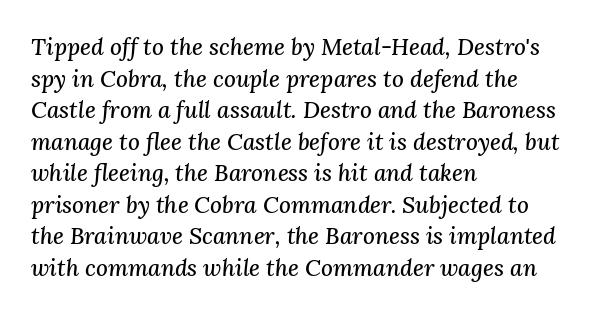
Q: Is the text italic (slanted)? A: Yes, it leans right by about 3 degrees.
Q: Is the text underlined? A: No.
Q: How is the paragraph aligned? A: Left-aligned.
Q: Is the spacing between letters normal or unusually wide? A: Normal.
Q: Is the spacing between lines tight, normal or loose? A: Normal.
